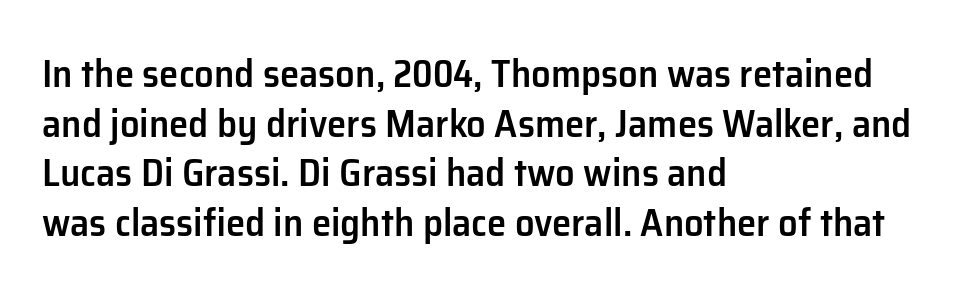
In terms of posture, this sample is upright. Compared with a centered layout, this one pins lines to the left instead. These words are printed semibold, heavier than regular yet not bold. Short note: letters normally spaced. This sample uses a sans-serif face. Descender tails drop into unmarked territory.
